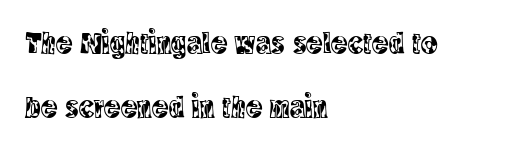
Q: Is the text italic (slanted)? A: No, it is upright.
Q: Is the typeface a serif or a sans-serif typeface? A: Serif.
Q: Is the text underlined? A: No.
Q: How is the paragraph aligned? A: Left-aligned.
Q: Is the spacing between letters normal or unusually wide? A: Normal.
Q: Is the spacing between lines tight, normal or loose? A: Loose.
Q: Width (condensed, normal, or wide)? A: Condensed.
Q: x-height? A: Large.
Q: Monospaced? A: No.
